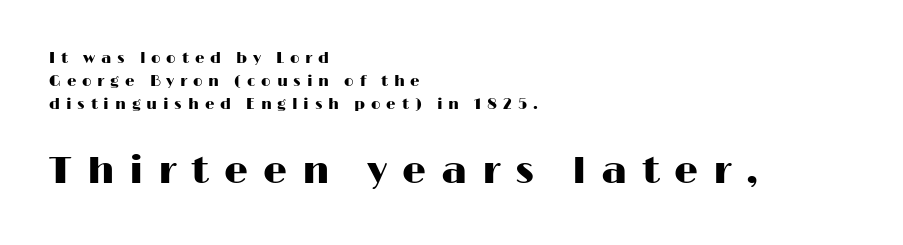
{"serif": "no", "italic": "no", "width": "wide", "stroke_contrast": "high", "x_height": "medium", "monospaced": "no", "underline": "no", "align": "left", "line_spacing": "normal", "line_spacing_ratio": 1.53, "letter_spacing": "wide", "letter_spacing_em": 0.39, "larger_block": "second", "size_ratio": 2.53, "glyph_px": 38}
